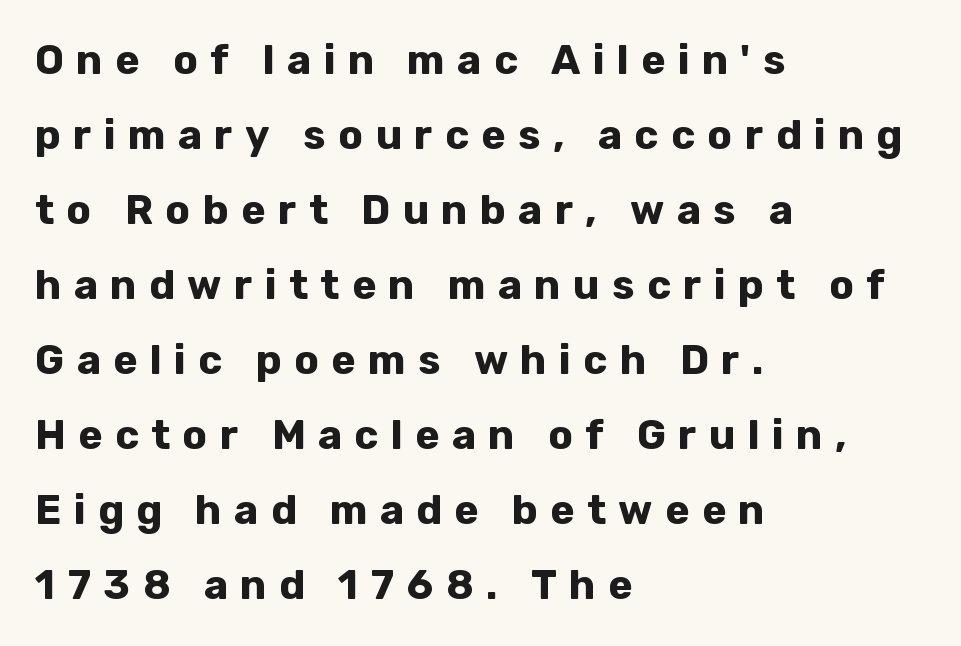
The space directly below the letters is spotless. The passage is arranged the way most books set body copy — flush left. Students, note that the glyphs here are deliberately spaced far apart. Designer's note — italics off, roman on.
